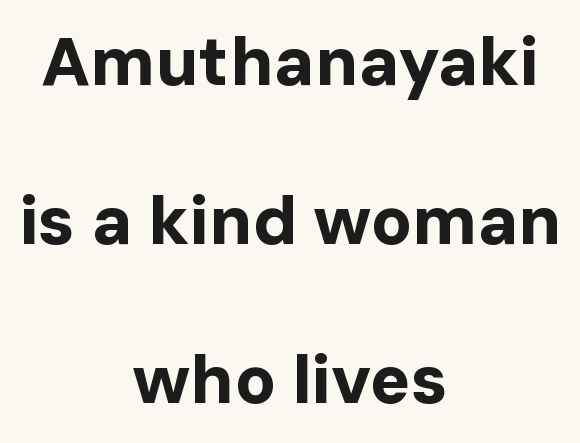
Notice how the passage keeps no hard edge, just a central spine. Students, observe: this is what heavily led, spacious text looks like. Is this a fixed-width face? No — the glyphs have proportional, varying widths. Quick note: not italic, upright. The designer went with a sans here, leaving each stem footless. Default kerning and tracking; the words read as compact shapes.
